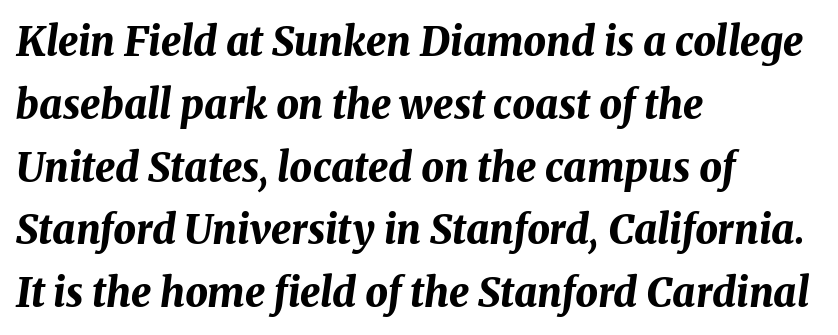
{"italic": "yes", "lean": "right", "slant_degrees": 8, "bold": "yes", "weight": "bold", "width": "normal", "stroke_contrast": "medium", "x_height": "medium", "monospaced": "no", "underline": "no", "align": "left", "line_spacing": "normal", "line_spacing_ratio": 1.57, "letter_spacing": "normal", "letter_spacing_em": 0.0, "glyph_px": 40}
